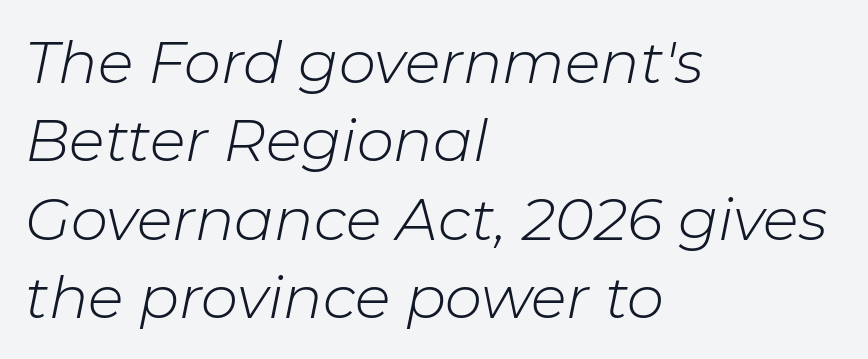
The image shows 59 px light type, italic (leaning right); set left-aligned, normal line spacing (1.33x), normal letter spacing, not underlined; low stroke contrast and a medium x-height.
